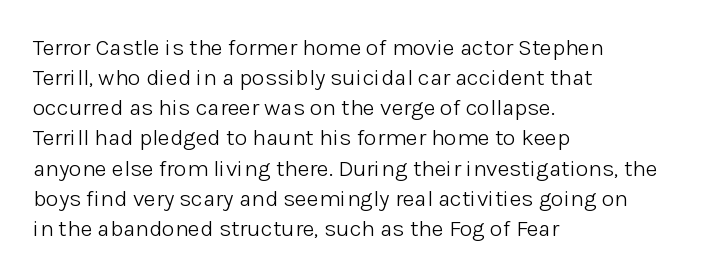
Teacher's note: observe the even left margin — that is flush-left alignment. Does extra space separate the letters? No, they use regular spacing. In terms of posture, this sample is upright. The glyphs are unaccompanied by any horizontal stroke below them. The lines sit at an ordinary, default distance from one another.
